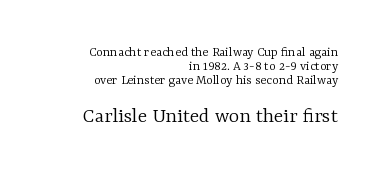
The image shows 22 px text type, upright; set right-aligned, tight line spacing (1.0x), normal letter spacing, not underlined; the second (bottom) block is 1.57x larger.
